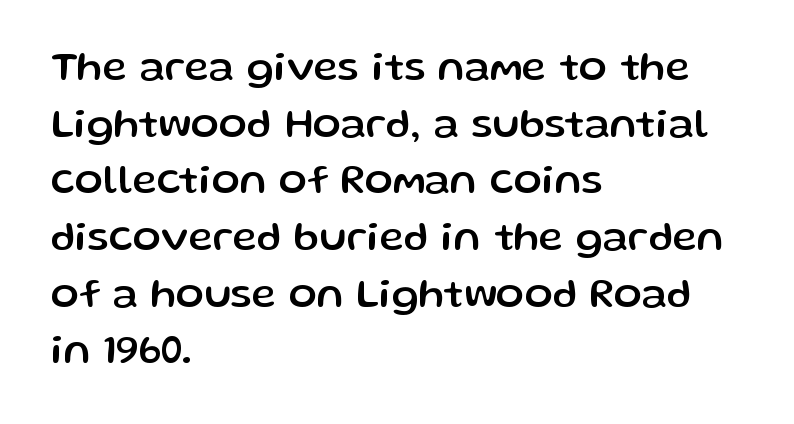
The space beneath each line is pristine and unruled. Unlike a traditional serif, this face leaves its strokes unadorned. Ordinary non-slanted type is in use. Leading: standard. The face used here is proportionally spaced, like ordinary book or web type. Honestly, the letter spacing is just normal — you wouldn't notice it.
